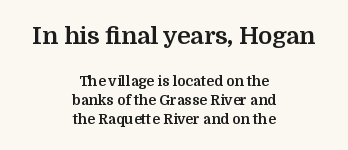
Q: Is the text bold? A: Yes.
Q: Is the text italic (slanted)? A: No, it is upright.
Q: Is the text underlined? A: No.
Q: How is the paragraph aligned? A: Centered.
Q: Is the spacing between letters normal or unusually wide? A: Normal.
Q: Is the spacing between lines tight, normal or loose? A: Normal.
Q: Which block of text is set in a larger size, the first (top) or the second (bottom)? A: The first (top) one.
